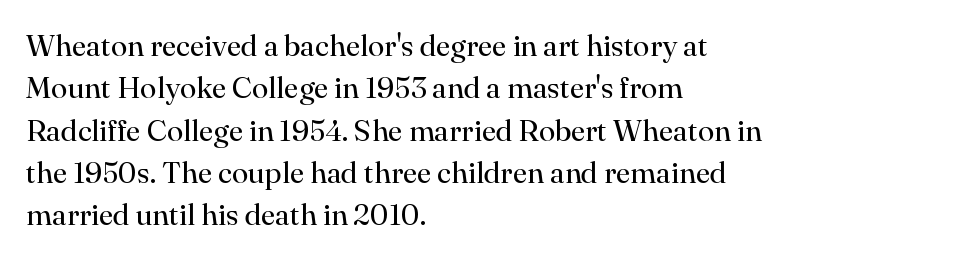
The area under the type is left untouched. Counters stay open thanks to moderate or lighter strokes. In terms of posture, this sample is upright. Typeset ragged right — the left edge is the straight one.
